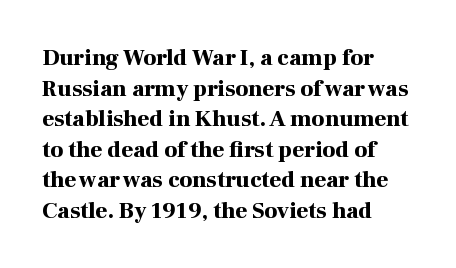
{"italic": "no", "bold": "yes", "underline": "no", "align": "left", "line_spacing": "normal", "line_spacing_ratio": 1.33, "letter_spacing": "normal", "letter_spacing_em": 0.0, "glyph_px": 23}
